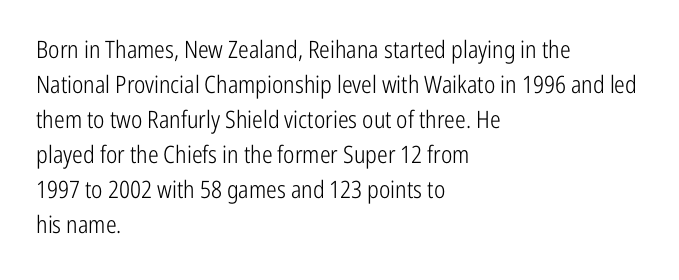
Q: Is the text bold? A: No.
Q: Is the text italic (slanted)? A: No, it is upright.
Q: Is the text underlined? A: No.
Q: How is the paragraph aligned? A: Left-aligned.
Q: Is the spacing between letters normal or unusually wide? A: Normal.
Q: Is the spacing between lines tight, normal or loose? A: Normal.
